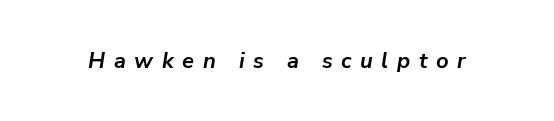
A dark, heavy texture on the line: the type is bold. The typography opts for an oblique posture over an upright one. Descender tails drop into unmarked territory. This rendering widens character spacing well past its baseline value.
